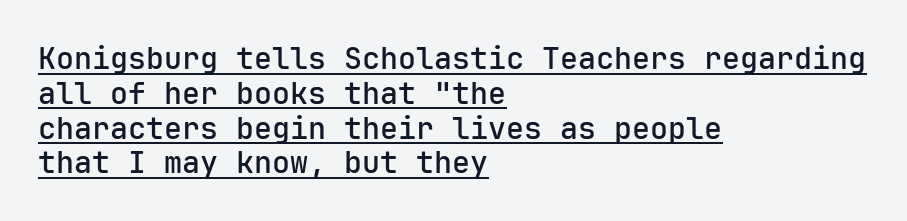
Underlined type. Notice how the passage keeps a crisp vertical edge on the left only. These words are printed semibold, heavier than regular yet not bold. The lettering holds an erect, upright posture throughout. Every character here occupies the same horizontal width, giving the sample a typewriter-like rhythm. The type is set solid horizontally, with unmodified tracking.
